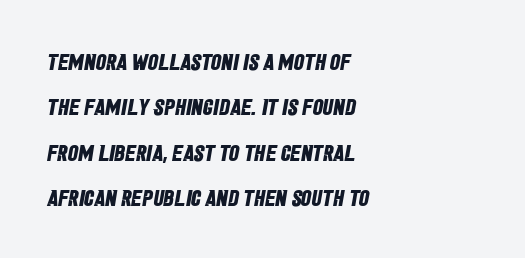
The image shows 23 px bold type; set left-aligned, loose line spacing (1.97x), normal letter spacing, not underlined.
